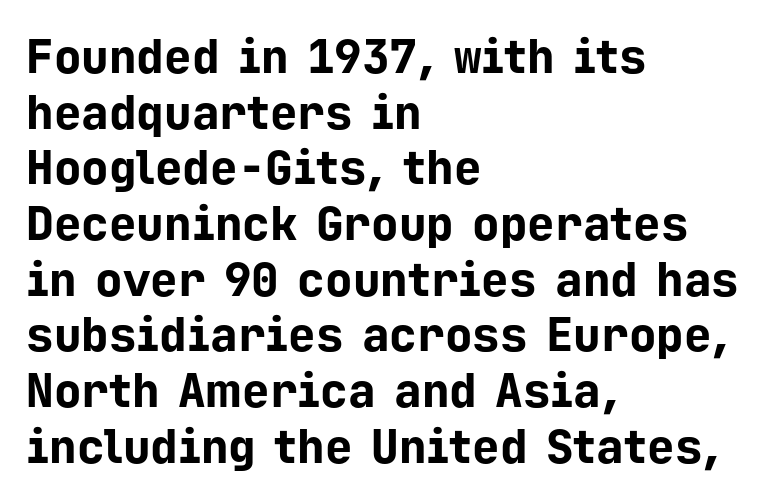
Think of a typewriter: that constant character pitch is what you see here. The passage is arranged the way most books set body copy — flush left. Typesetter's note: full bold, strokes at maximum text heaviness. What stands out about the letter spacing? Nothing — it is the standard amount. You can tell from the bare stems that sans-serif type was used.
